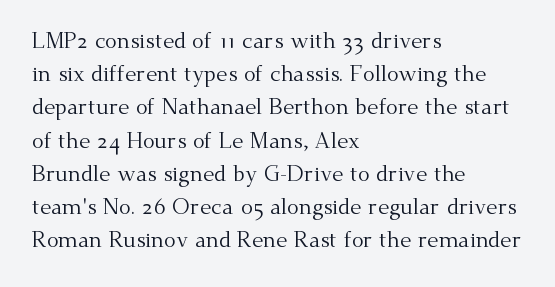
Q: Is the text bold? A: No.
Q: Is the text italic (slanted)? A: No, it is upright.
Q: Is the text underlined? A: No.
Q: How is the paragraph aligned? A: Left-aligned.
Q: Is the spacing between letters normal or unusually wide? A: Normal.
Q: Is the spacing between lines tight, normal or loose? A: Normal.
